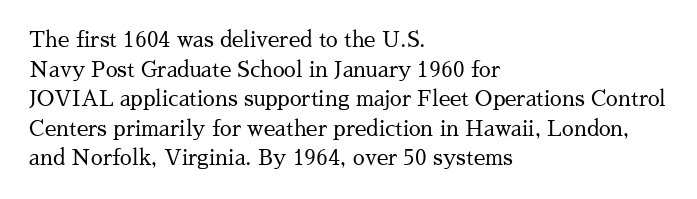
Q: Is the text bold? A: No.
Q: Is the text italic (slanted)? A: No, it is upright.
Q: Is the text underlined? A: No.
Q: How is the paragraph aligned? A: Left-aligned.
Q: Is the spacing between letters normal or unusually wide? A: Normal.
Q: Is the spacing between lines tight, normal or loose? A: Normal.
